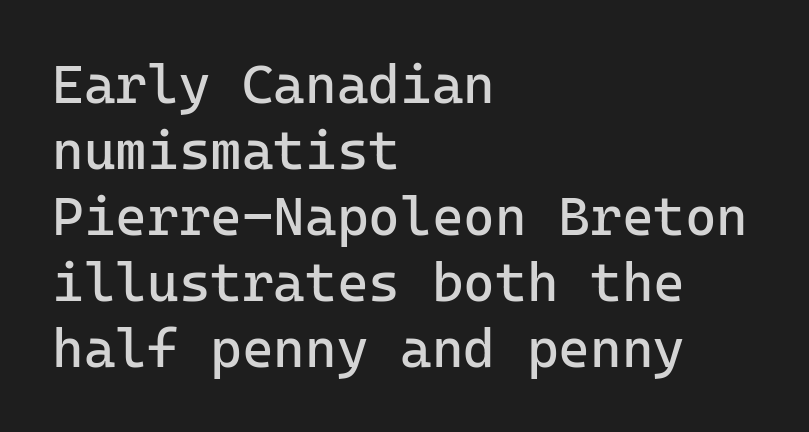
The image shows 54 px regular-weight sans-serif type, upright, monospaced; set left-aligned, line spacing 1.22x, normal letter spacing, not underlined; low stroke contrast and a medium x-height.
